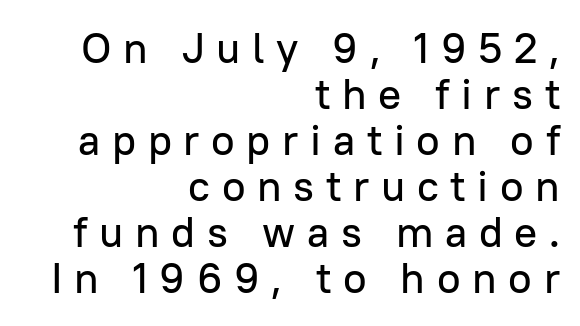
Q: Is the text italic (slanted)? A: No, it is upright.
Q: Is the typeface a serif or a sans-serif typeface? A: Sans-serif.
Q: Is the text underlined? A: No.
Q: How is the paragraph aligned? A: Right-aligned.
Q: Is the spacing between letters normal or unusually wide? A: Unusually wide.
Q: Is the spacing between lines tight, normal or loose? A: Tight.
Q: Width (condensed, normal, or wide)? A: Normal.
Q: Stroke contrast? A: Low.
Q: x-height? A: Medium.
Q: Monospaced? A: No.
